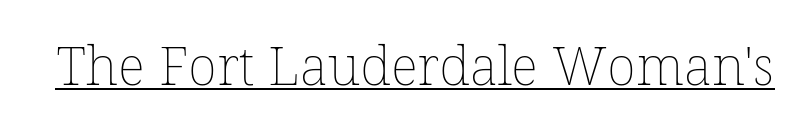
The image shows 54 px thin type, upright; set normal letter spacing, underlined; low stroke contrast and a medium x-height.
